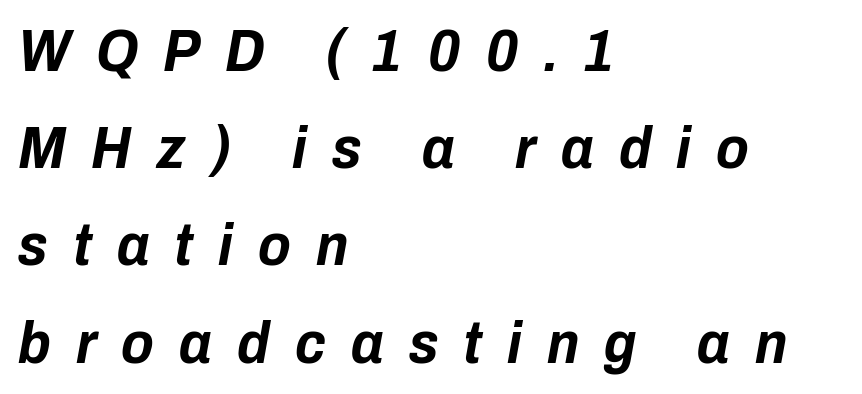
The image shows 60 px bold, condensed type, italic (leaning right); set left-aligned, normal line spacing (1.62x), unusually wide letter spacing (+0.42 em), not underlined; low stroke contrast and a medium x-height.
